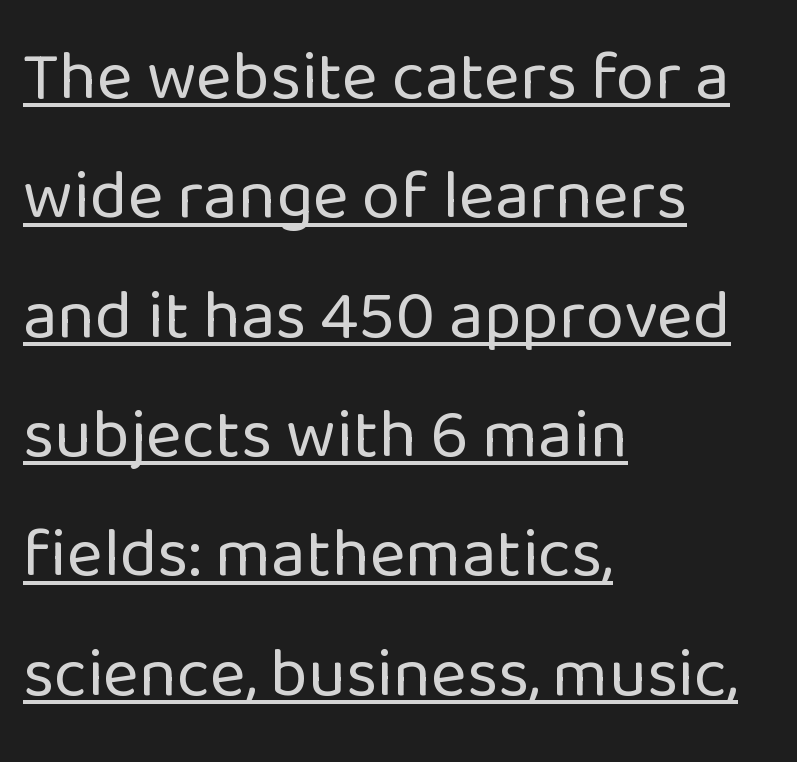
The image shows 69 px regular-weight sans-serif type, upright; set left-aligned, line spacing 1.73x, normal letter spacing, underlined; low stroke contrast and a medium x-height.
